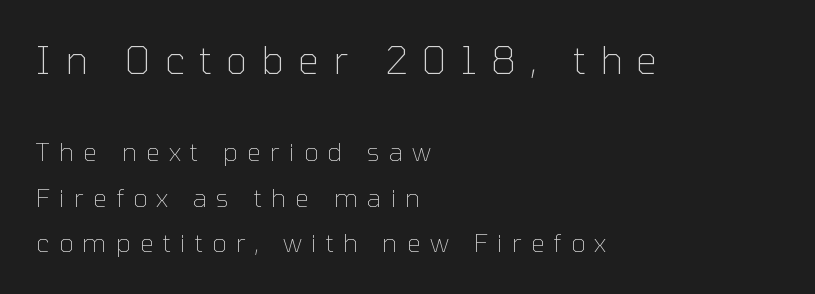
No extra ink here — the face is not bold. The passage shown begins with its larger block and ends with its smaller one. The lines are quadded left. Underlining? Definitely not there.
